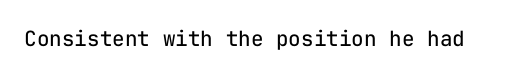
The passage shown is not underscored anywhere. The font's upright variant was chosen for this text. Stems here are at most as thick as an everyday book face. Observe the ordinary spacing: letters are neighbours, not strangers.
